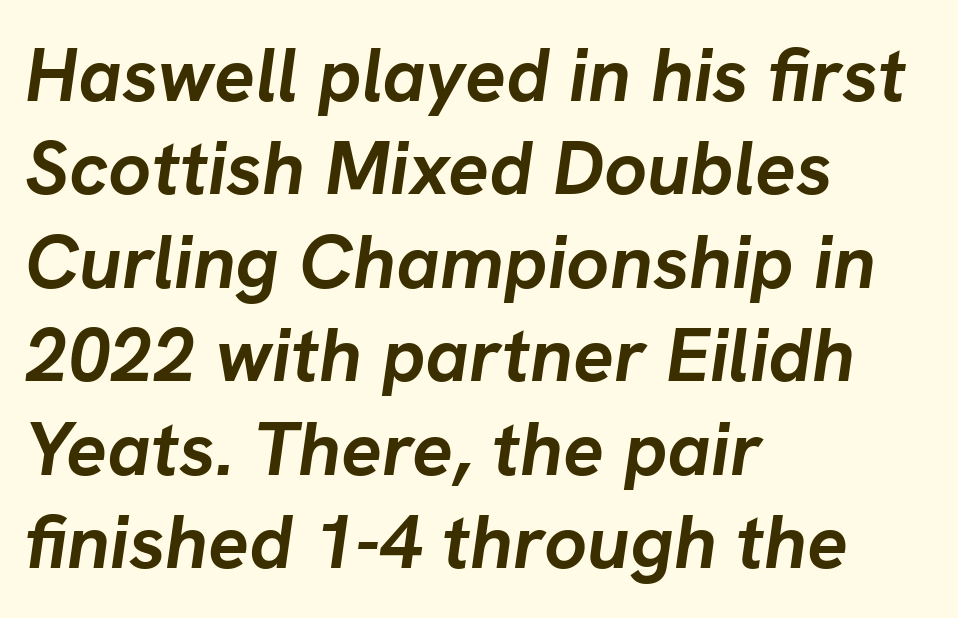
The image shows 76 px semibold type, italic (leaning right); set left-aligned, line spacing 1.23x, normal letter spacing, not underlined; low stroke contrast and a medium x-height.
